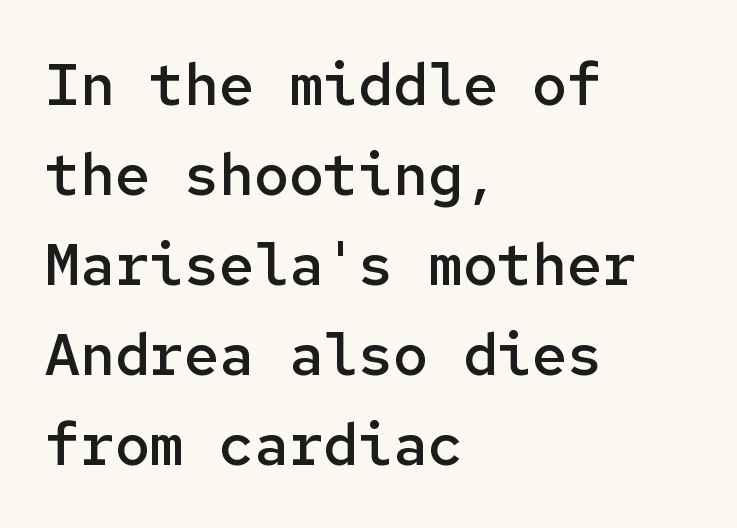
{"serif": "no", "italic": "no", "bold": "semi", "weight": "semibold", "width": "normal", "stroke_contrast": "low", "x_height": "medium", "monospaced": "yes", "underline": "no", "align": "left", "line_spacing": "normal", "line_spacing_ratio": 1.55, "letter_spacing": "normal", "letter_spacing_em": 0.0, "glyph_px": 58}
